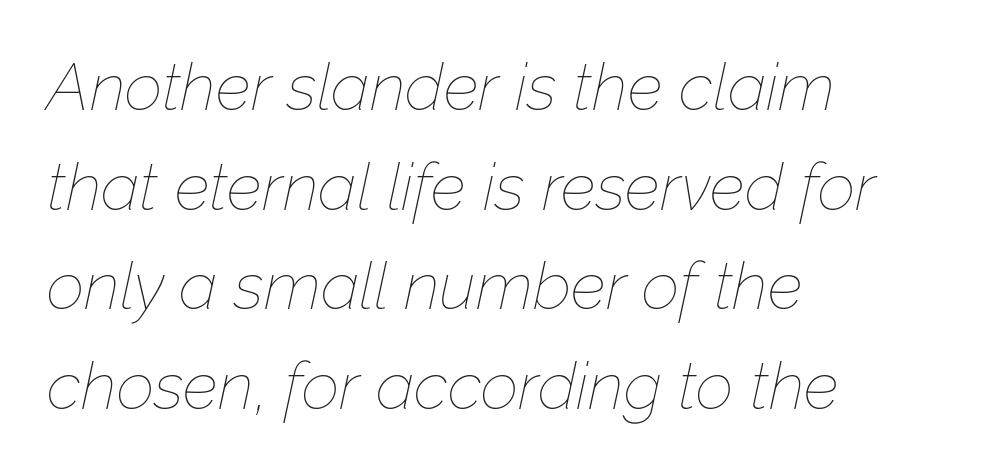
This rendering leaves character spacing at its baseline value. Is this a fixed-width face? No — the glyphs have proportional, varying widths. Letters have the restrained weight of plain body copy at most. Regarding leading, the lines here are spaced in the standard way.
